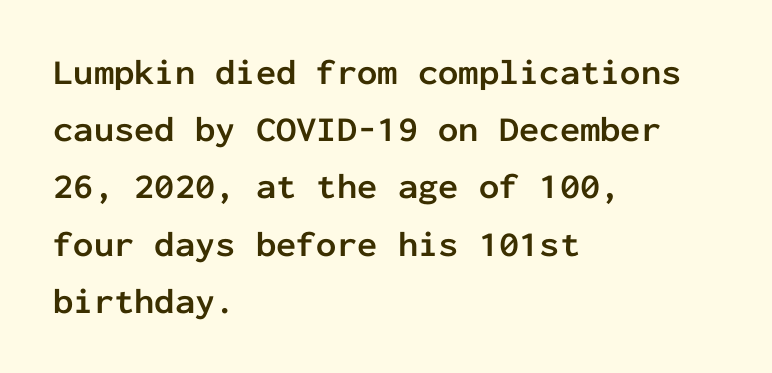
The image shows 36 px semibold sans-serif type, upright, monospaced; set left-aligned, normal line spacing (1.59x), normal letter spacing, not underlined; low stroke contrast and a medium x-height.
